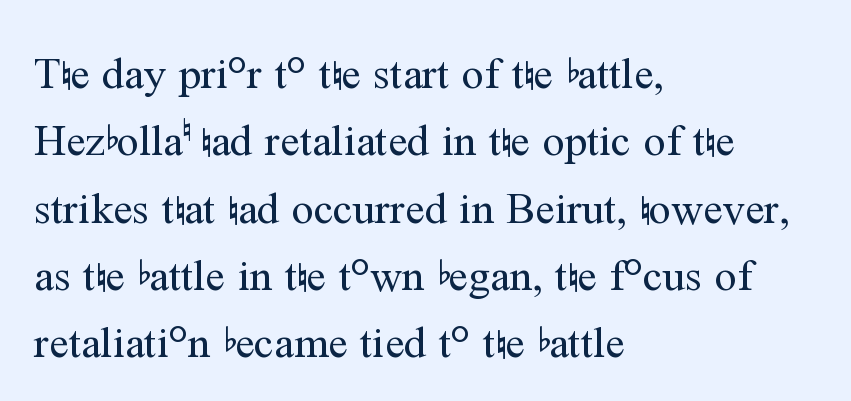
The image shows 44 px regular-weight serif type, upright; set left-aligned, normal line spacing (1.53x), normal letter spacing, not underlined; medium stroke contrast and a medium x-height.
